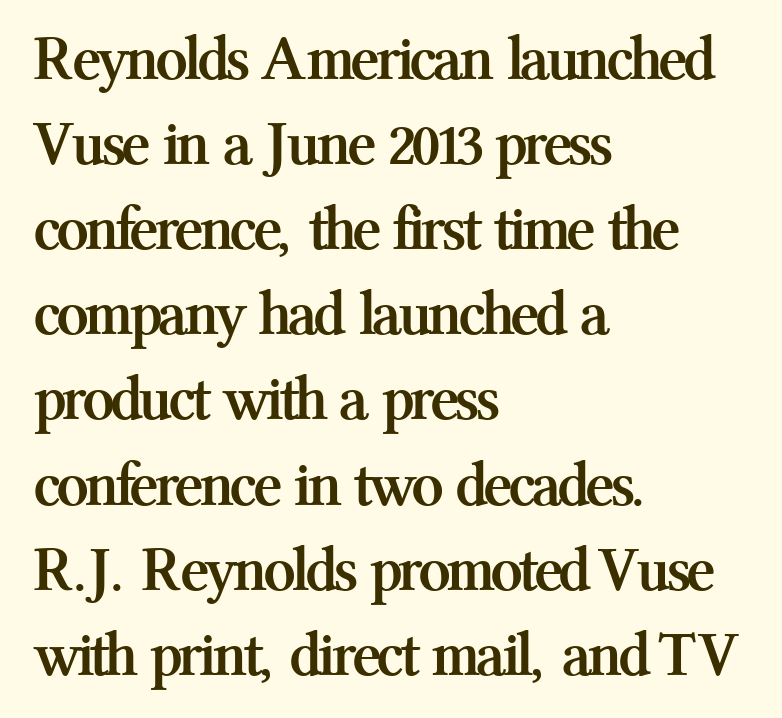
Q: Is the text bold? A: Yes.
Q: Is the text italic (slanted)? A: No, it is upright.
Q: Is the typeface a serif or a sans-serif typeface? A: Serif.
Q: Is the text underlined? A: No.
Q: How is the paragraph aligned? A: Left-aligned.
Q: Is the spacing between letters normal or unusually wide? A: Normal.
Q: Is the spacing between lines tight, normal or loose? A: Normal.
Q: Width (condensed, normal, or wide)? A: Normal.
Q: Stroke contrast? A: Medium.
Q: x-height? A: Medium.
Q: Monospaced? A: No.
